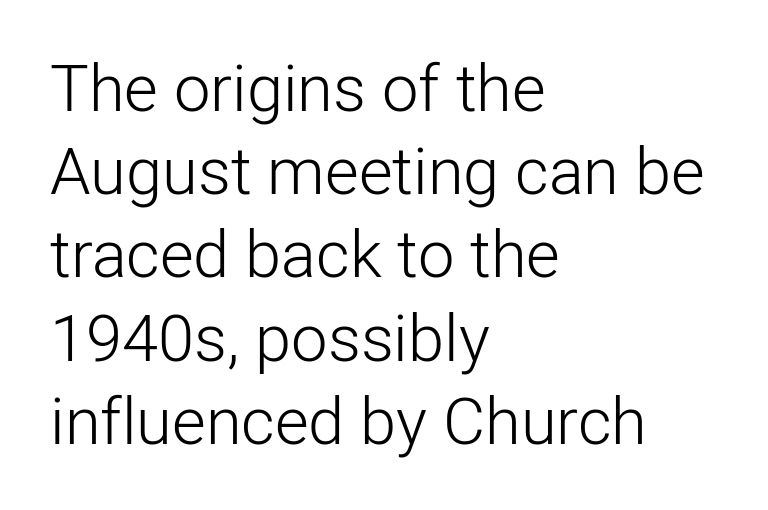
Horizontal alignment here is leftward, the default for most running prose. Is this a fixed-width face? No — the glyphs have proportional, varying widths. A quiet, ordinary-to-light weight characterises the typeface. It's the straight-up-and-down kind of type. The baseline area is clear. The horizontal fit of the characters is conventional and even.
